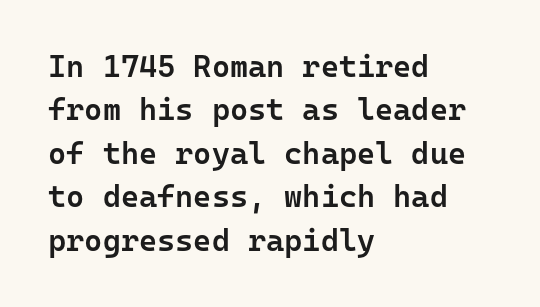
The image shows 31 px semibold sans-serif type, upright, monospaced; set left-aligned, normal line spacing (1.4x), normal letter spacing, not underlined; low stroke contrast and a medium x-height.
